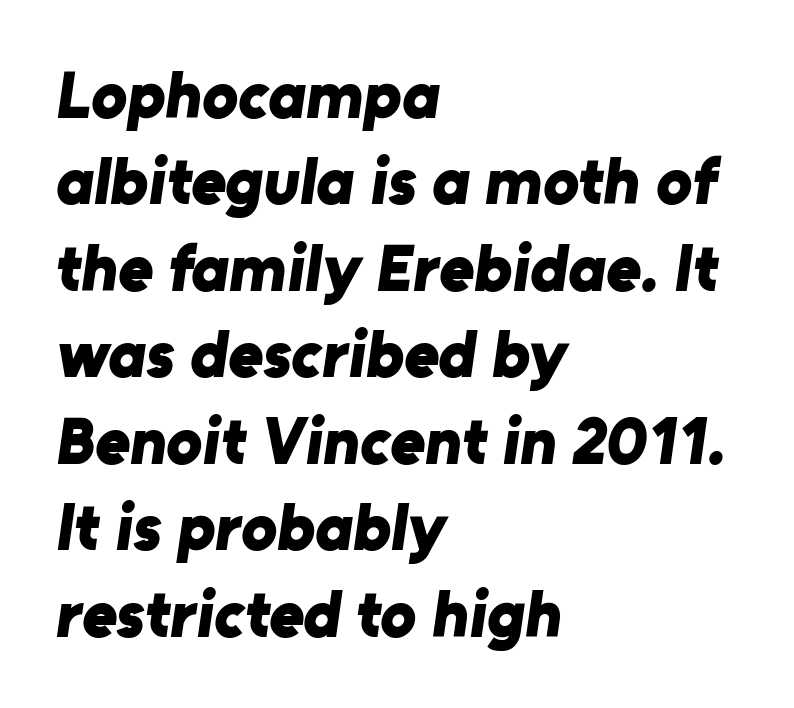
Spacing verdict: proportional, widths tailored to each character. Chunky letters — that's bold for sure. Rule under the text: the space is simply empty. The lines in this sample share a left origin and differ only in where they stop. Leading matches the norm, producing a regular column.
